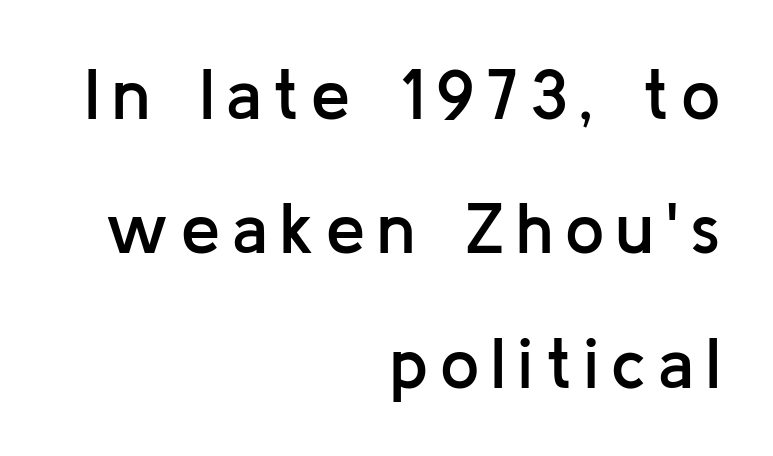
{"serif": "no", "italic": "no", "bold": "semi", "weight": "semibold", "width": "normal", "stroke_contrast": "low", "x_height": "medium", "monospaced": "no", "underline": "no", "align": "right", "line_spacing": "loose", "line_spacing_ratio": 1.92, "glyph_px": 70}
